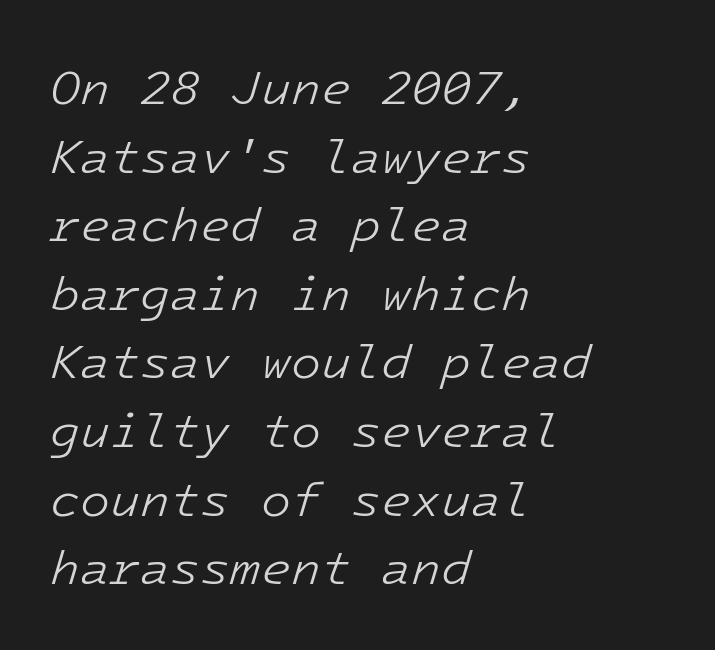
{"italic": "yes", "lean": "right", "slant_degrees": 16, "bold": "no", "weight": "light", "width": "normal", "stroke_contrast": "low", "x_height": "medium", "underline": "no", "align": "left", "line_spacing": "normal", "line_spacing_ratio": 1.4, "letter_spacing": "normal", "letter_spacing_em": 0.0, "glyph_px": 49}
